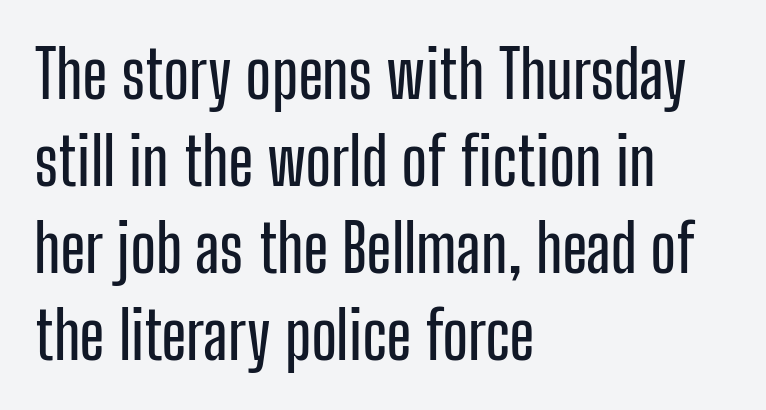
In CSS terms this would be text-align: left. Letter spacing: default. The type sits square on the baseline with zero lean. Each new line begins a customary step beneath the previous one. Think of a printed novel: that variable character pitch is what you see here. Examine the stroke ends and you'll find no serifs.
